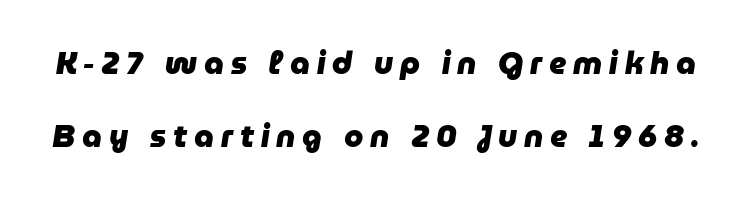
Each row of text sits above clean, open space. How heavy is the stroke? Heavy — this is a bold. The line-height multiplier appears high, well above default. Yep, that's italic — everything's leaning. Each letter keeps its own natural width here, so spacing adapts to shape. Loose tracking; the words dissolve into strings of separated letters.
